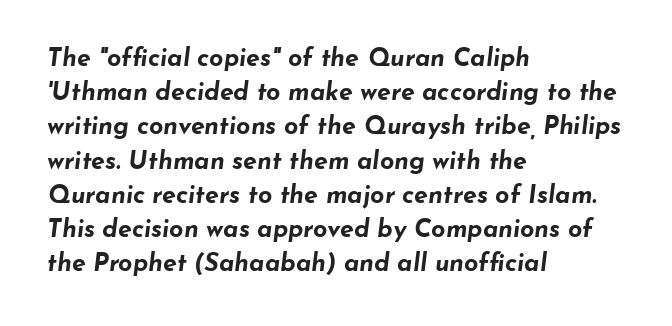
This block has exactly the height ordinary leading produces. One-word summary of the alignment: left. This rendering features lettering with no underline. This rendering leaves character spacing at its baseline value.
